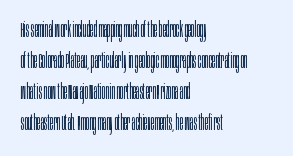
{"italic": "no", "bold": "no", "underline": "no", "align": "left", "line_spacing": "normal", "line_spacing_ratio": 1.47, "letter_spacing": "normal", "letter_spacing_em": 0.0, "glyph_px": 21}
